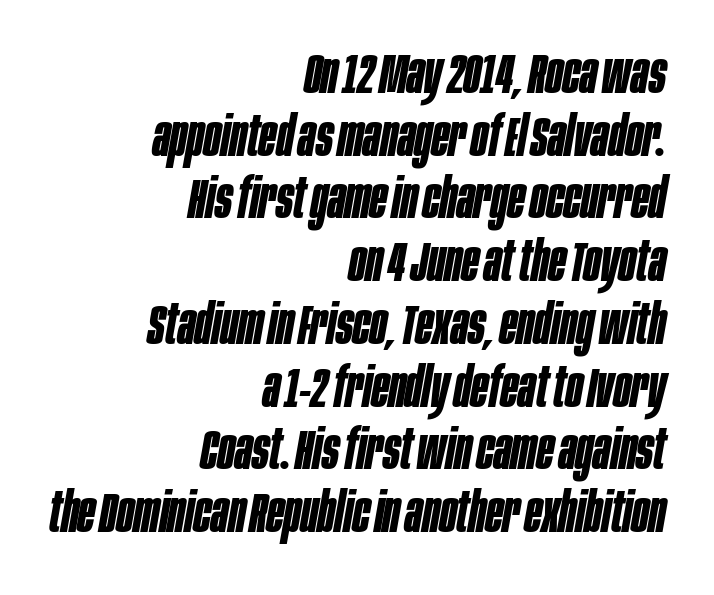
Q: Is the text bold? A: Yes.
Q: Is the text italic (slanted)? A: Yes, it leans right by about 10 degrees.
Q: Is the text underlined? A: No.
Q: How is the paragraph aligned? A: Right-aligned.
Q: Is the spacing between letters normal or unusually wide? A: Normal.
Q: Is the spacing between lines tight, normal or loose? A: Tight.
Q: Width (condensed, normal, or wide)? A: Condensed.
Q: Stroke contrast? A: Low.
Q: x-height? A: Large.
Q: Monospaced? A: No.
